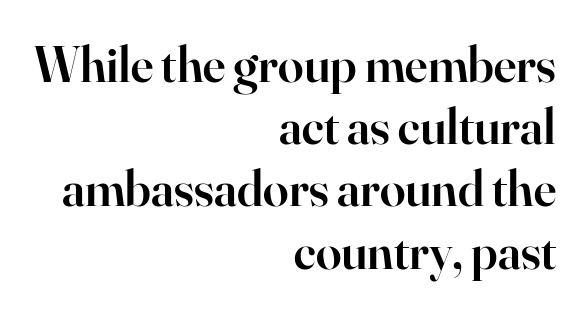
One-word summary of the alignment: right. A typesetter would call this proportional, since set widths differ per character. Stems and bowls a touch heavier than normal — semibold. The type family on display is of the serif kind.
